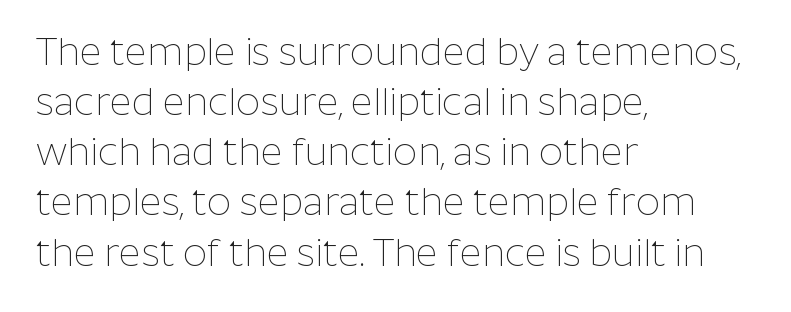
Q: Is the text bold? A: No.
Q: Is the text italic (slanted)? A: No, it is upright.
Q: Is the typeface a serif or a sans-serif typeface? A: Sans-serif.
Q: Is the text underlined? A: No.
Q: How is the paragraph aligned? A: Left-aligned.
Q: Is the spacing between letters normal or unusually wide? A: Normal.
Q: Is the spacing between lines tight, normal or loose? A: Normal.
Q: Width (condensed, normal, or wide)? A: Normal.
Q: Stroke contrast? A: Low.
Q: x-height? A: Medium.
Q: Monospaced? A: No.
